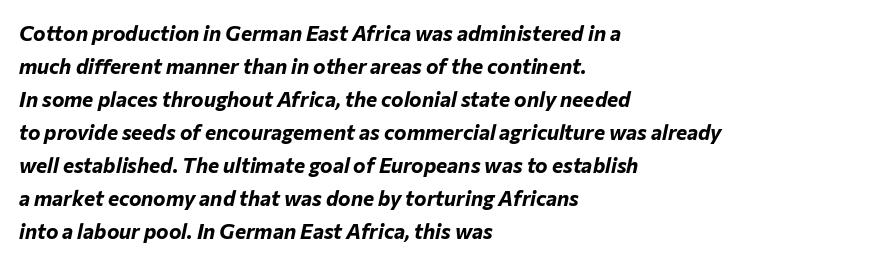
The image shows 21 px bold type, italic (leaning right); set left-aligned, normal line spacing (1.57x), normal letter spacing, not underlined.
